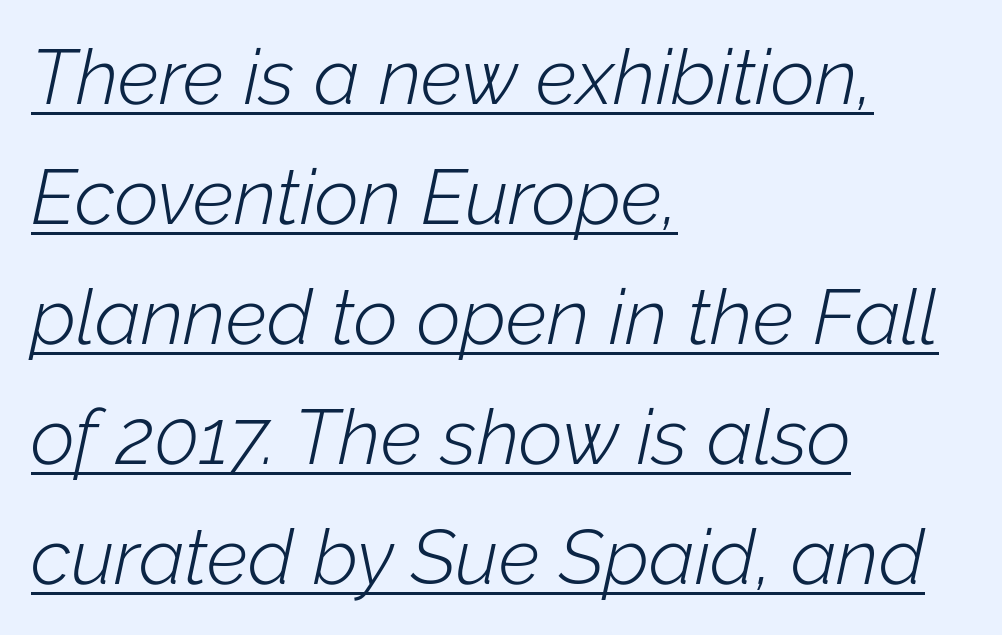
{"italic": "yes", "lean": "right", "slant_degrees": 12, "bold": "no", "weight": "light", "width": "normal", "stroke_contrast": "low", "x_height": "medium", "monospaced": "no", "underline": "yes", "align": "left", "line_spacing": "normal", "line_spacing_ratio": 1.56, "letter_spacing": "normal", "letter_spacing_em": 0.0, "glyph_px": 77}
